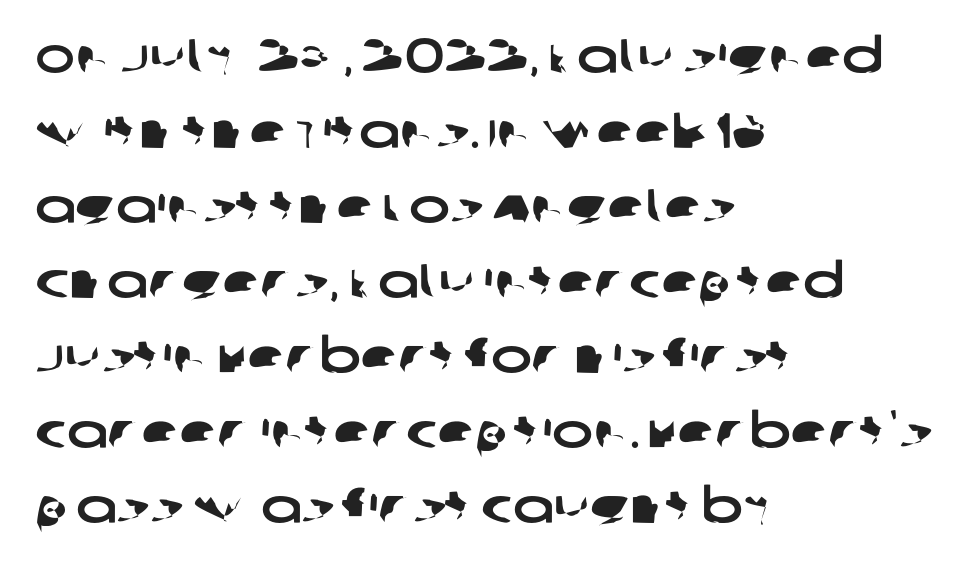
{"serif": "no", "width": "wide", "stroke_contrast": "low", "x_height": "large", "monospaced": "no", "underline": "no", "align": "left", "line_spacing": "normal", "line_spacing_ratio": 1.53, "letter_spacing": "normal", "letter_spacing_em": 0.0, "glyph_px": 49}
